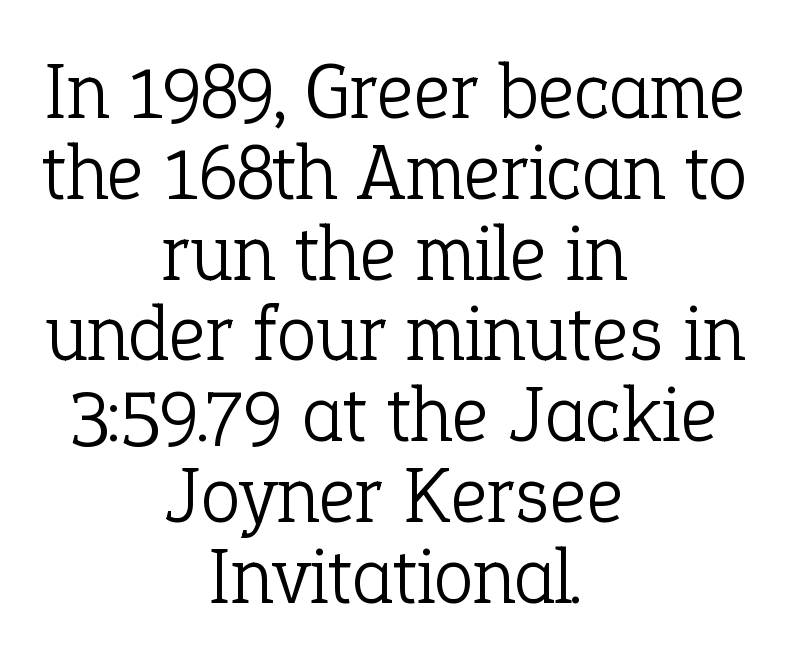
Q: Is the text bold? A: No.
Q: Is the text italic (slanted)? A: No, it is upright.
Q: Is the typeface a serif or a sans-serif typeface? A: Serif.
Q: Is the text underlined? A: No.
Q: How is the paragraph aligned? A: Centered.
Q: Is the spacing between letters normal or unusually wide? A: Normal.
Q: Is the spacing between lines tight, normal or loose? A: Tight.
Q: Width (condensed, normal, or wide)? A: Normal.
Q: Stroke contrast? A: Low.
Q: x-height? A: Medium.
Q: Monospaced? A: No.
